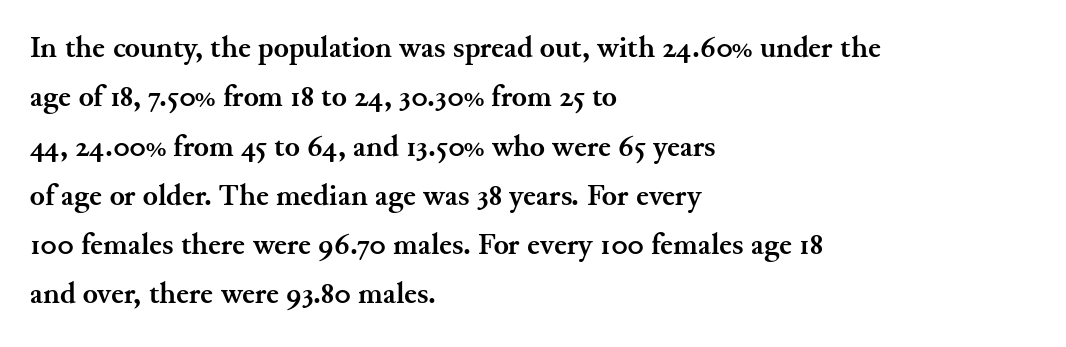
The image shows 31 px semibold serif type, upright; set left-aligned, normal line spacing (1.59x), normal letter spacing, not underlined; medium stroke contrast and a small x-height.
